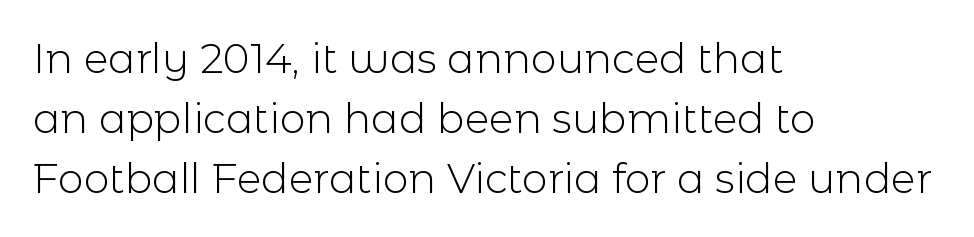
{"serif": "no", "italic": "no", "bold": "no", "weight": "light", "width": "normal", "x_height": "medium", "monospaced": "no", "underline": "no", "align": "left", "line_spacing": "normal", "line_spacing_ratio": 1.46, "letter_spacing": "normal", "letter_spacing_em": 0.0, "glyph_px": 41}
